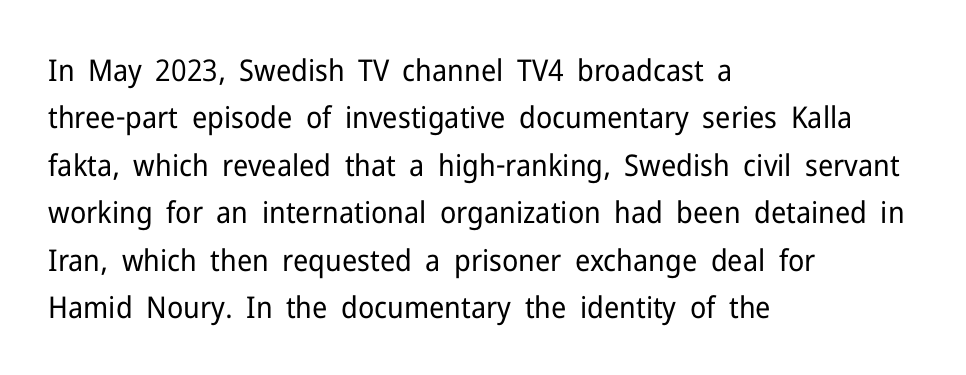
The gaps between neighbouring characters are ordinary and unremarkable. This sample is left-justified, so line endings fall wherever the words run out. Does the type have serifs? No, each stem ends abruptly. Honestly, there is no underline to notice here at all. No heavy texture on the line: the type isn't bold.
